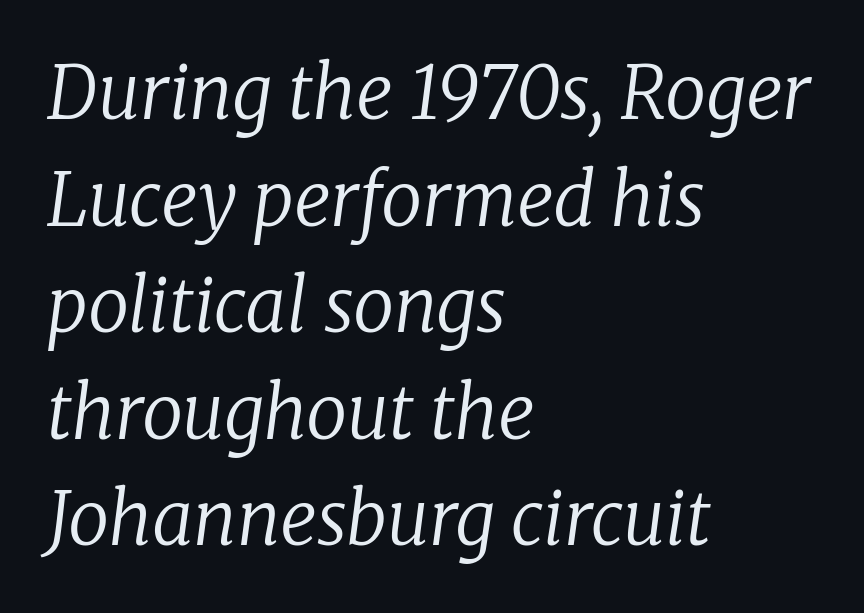
The image shows 73 px regular-weight serif type, italic (leaning right); set left-aligned, normal line spacing (1.46x), normal letter spacing, not underlined; low stroke contrast and a medium x-height.
